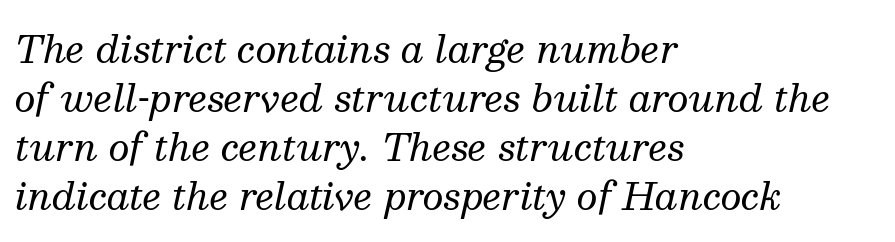
{"serif": "yes", "italic": "yes", "lean": "right", "slant_degrees": 13, "bold": "no", "weight": "regular", "width": "normal", "stroke_contrast": "medium", "x_height": "medium", "monospaced": "no", "underline": "no", "align": "left", "line_spacing": "normal", "line_spacing_ratio": 1.32, "letter_spacing": "normal", "letter_spacing_em": 0.0, "glyph_px": 37}
